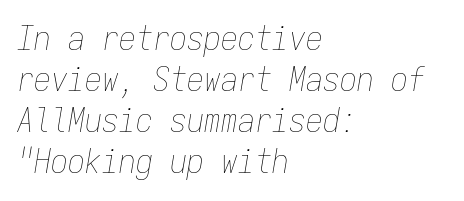
The image shows 34 px thin, condensed type, italic (leaning right), monospaced; set left-aligned, line spacing 1.21x, normal letter spacing, not underlined; low stroke contrast and a medium x-height.
